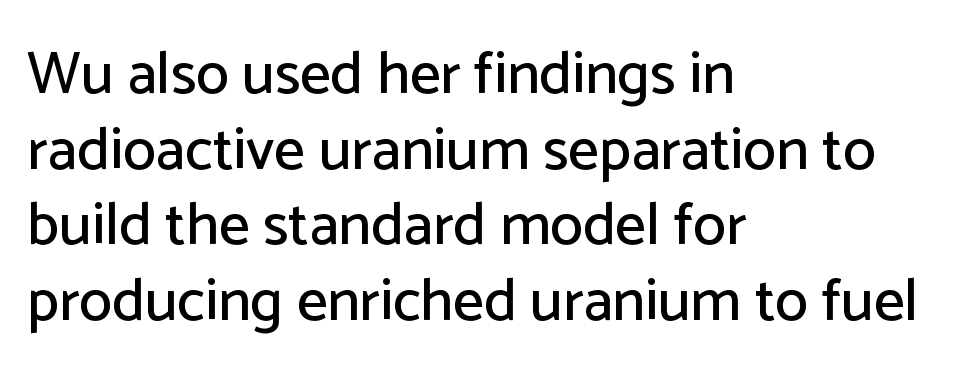
Lines of text with bare space underneath. Spacing between characters is what you'd get straight out of the box. Evenly set lines give the paragraph a standard silhouette. Character widths vary here, with narrow letters taking less room than wide ones. The glyphs in this specimen are sans serif.
